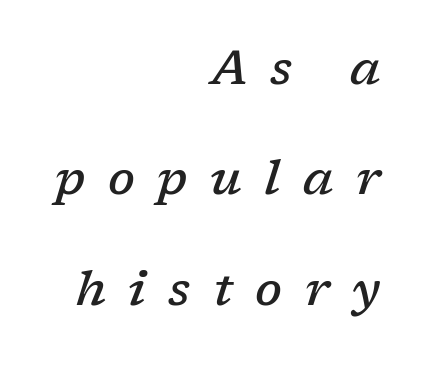
Think of a printed novel: that variable character pitch is what you see here. This block would shrink considerably if given ordinary leading; it's expanded now. Where is the straight margin? On the right. This rendering employs a face with finishing strokes, i.e., a serif.
